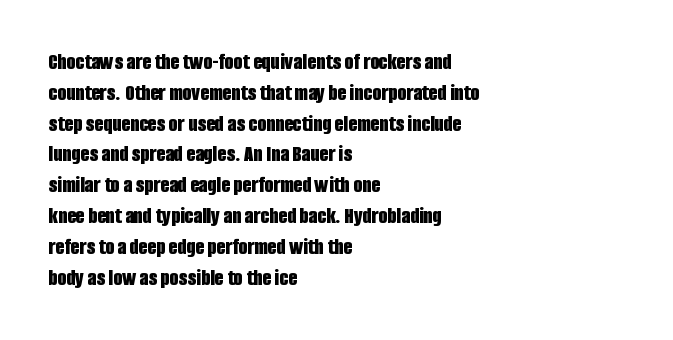
{"italic": "no", "bold": "yes", "underline": "no", "align": "left", "line_spacing": "normal", "line_spacing_ratio": 1.34, "letter_spacing": "normal", "letter_spacing_em": 0.0, "glyph_px": 23}
